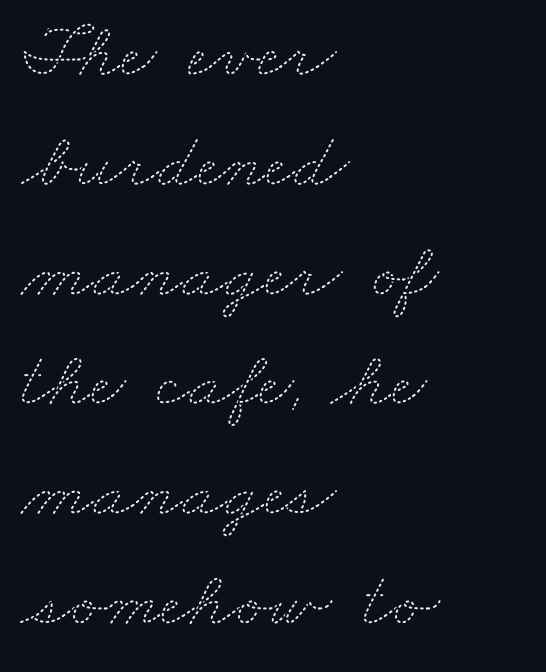
Q: Is the text bold? A: No.
Q: Is the text underlined? A: No.
Q: How is the paragraph aligned? A: Left-aligned.
Q: Is the spacing between letters normal or unusually wide? A: Normal.
Q: Is the spacing between lines tight, normal or loose? A: Normal.
Q: Width (condensed, normal, or wide)? A: Wide.
Q: Stroke contrast? A: Medium.
Q: x-height? A: Small.
Q: Monospaced? A: No.
